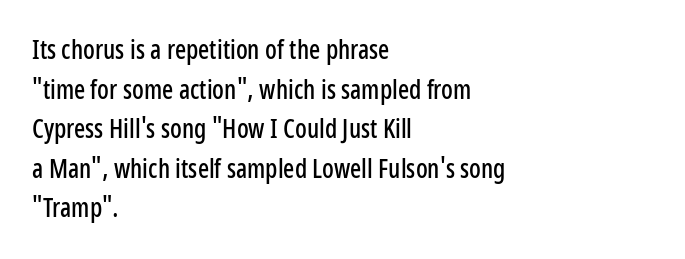
Q: Is the text italic (slanted)? A: No, it is upright.
Q: Is the text underlined? A: No.
Q: How is the paragraph aligned? A: Left-aligned.
Q: Is the spacing between letters normal or unusually wide? A: Normal.
Q: Is the spacing between lines tight, normal or loose? A: Normal.
